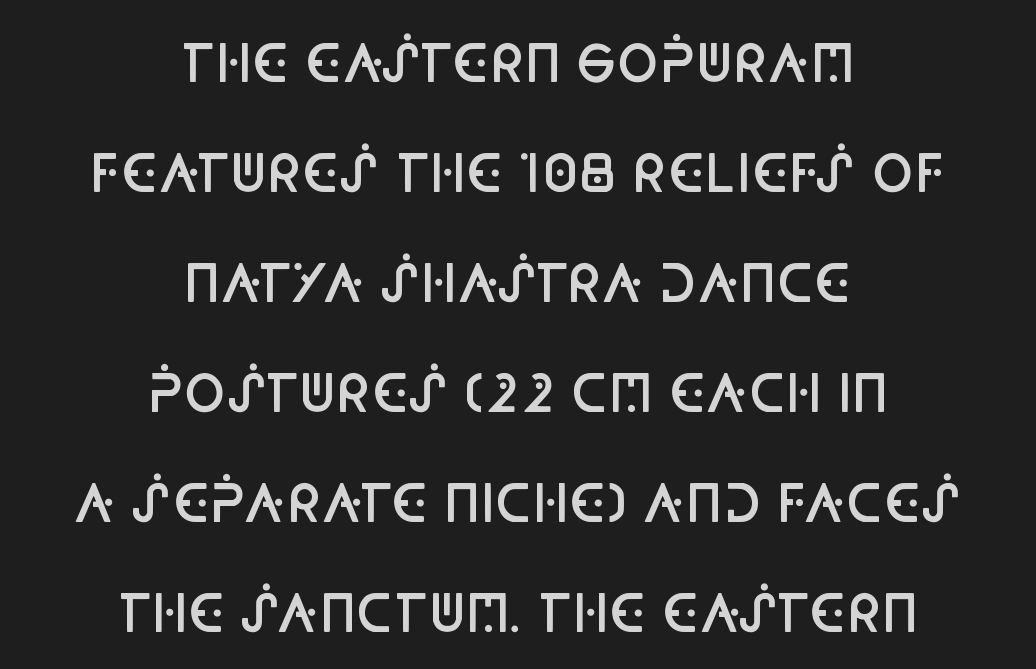
Casual observation: everything's sitting right in the middle. Anything drawn beneath the words? Only blank space. A typesetter would call this proportional, since set widths differ per character. Firm but not heavy-handed strokes: this text is semibold. The font family rendered here belongs to the sans-serif group.
